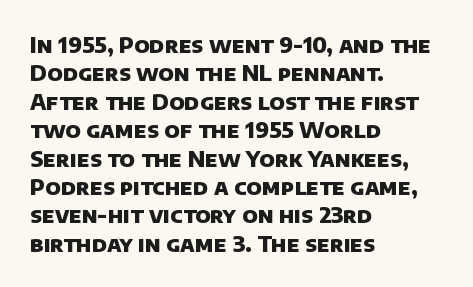
{"bold": "yes", "underline": "no", "align": "left", "line_spacing": "normal", "line_spacing_ratio": 1.29, "letter_spacing": "normal", "letter_spacing_em": 0.0, "glyph_px": 22}
